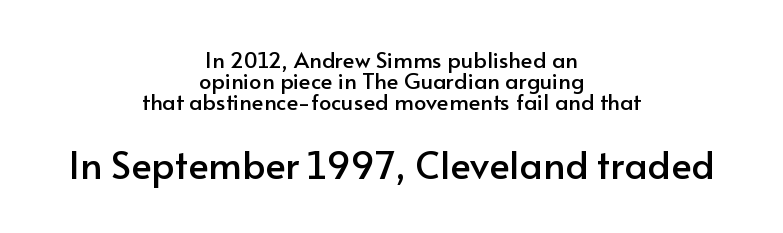
{"serif": "no", "italic": "no", "width": "normal", "stroke_contrast": "low", "x_height": "small", "monospaced": "no", "underline": "no", "align": "center", "line_spacing": "tight", "line_spacing_ratio": 0.96, "letter_spacing": "normal", "letter_spacing_em": 0.0, "larger_block": "second", "size_ratio": 1.73, "glyph_px": 38}
